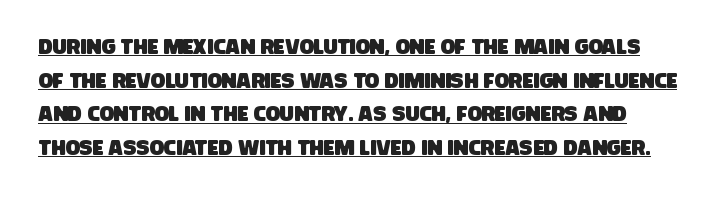
The image shows 21 px text type; set normal line spacing (1.6x), normal letter spacing, underlined.
